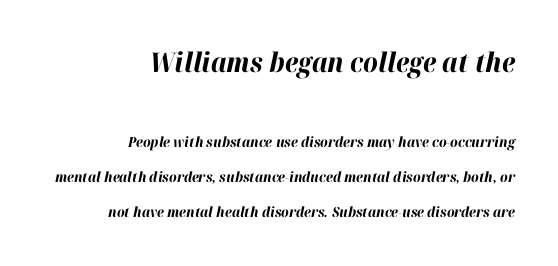
Q: Is the text bold? A: Yes.
Q: Is the text italic (slanted)? A: Yes, it leans right by about 12 degrees.
Q: Is the text underlined? A: No.
Q: How is the paragraph aligned? A: Right-aligned.
Q: Is the spacing between letters normal or unusually wide? A: Normal.
Q: Is the spacing between lines tight, normal or loose? A: Loose.
Q: Which block of text is set in a larger size, the first (top) or the second (bottom)? A: The first (top) one.
